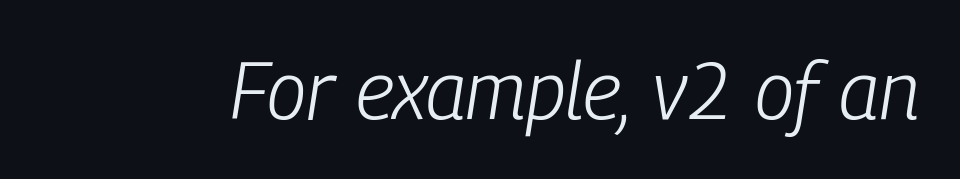
The image shows 80 px light, condensed type, italic (leaning right); set normal letter spacing, not underlined; low stroke contrast and a medium x-height.
